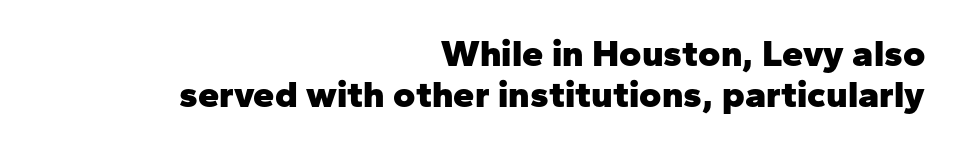
Q: Is the text bold? A: Yes.
Q: Is the text italic (slanted)? A: No, it is upright.
Q: Is the typeface a serif or a sans-serif typeface? A: Sans-serif.
Q: Is the text underlined? A: No.
Q: How is the paragraph aligned? A: Right-aligned.
Q: Is the spacing between letters normal or unusually wide? A: Normal.
Q: Is the spacing between lines tight, normal or loose? A: Tight.
Q: Width (condensed, normal, or wide)? A: Normal.
Q: Stroke contrast? A: Low.
Q: x-height? A: Medium.
Q: Monospaced? A: No.
